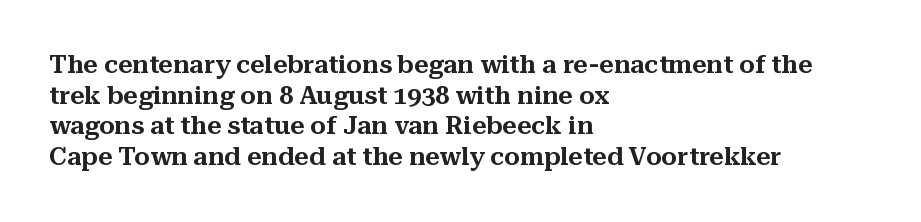
{"italic": "no", "underline": "no", "align": "left", "line_spacing_ratio": 1.23, "letter_spacing": "normal", "letter_spacing_em": 0.0, "glyph_px": 25}
